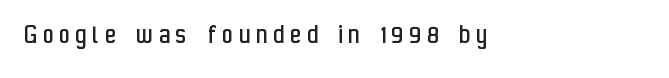
{"serif": "no", "italic": "no", "bold": "no", "weight": "regular", "width": "condensed", "stroke_contrast": "low", "x_height": "medium", "monospaced": "no", "underline": "no", "align": "left", "letter_spacing": "wide", "letter_spacing_em": 0.22, "glyph_px": 29}
